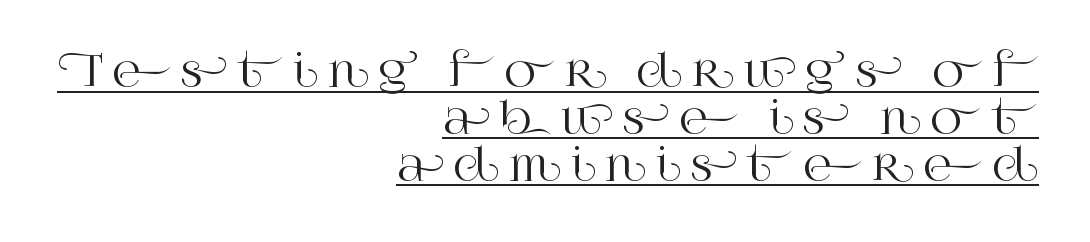
Q: Is the text italic (slanted)? A: No, it is upright.
Q: Is the typeface a serif or a sans-serif typeface? A: Serif.
Q: Is the text underlined? A: Yes.
Q: How is the paragraph aligned? A: Right-aligned.
Q: Is the spacing between letters normal or unusually wide? A: Unusually wide.
Q: Is the spacing between lines tight, normal or loose? A: Tight.
Q: Width (condensed, normal, or wide)? A: Normal.
Q: Stroke contrast? A: High.
Q: x-height? A: Large.
Q: Monospaced? A: No.
